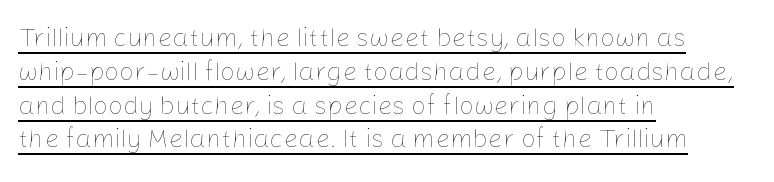
The image shows 26 px text type, upright; set left-aligned, normal line spacing (1.3x), normal letter spacing, underlined.
